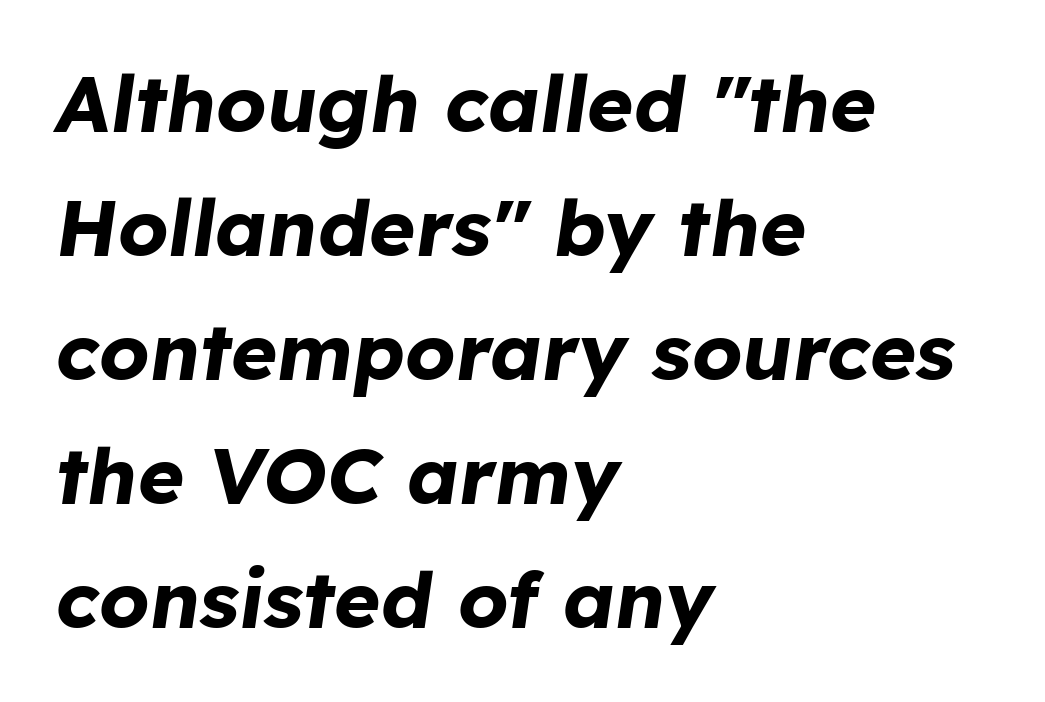
Q: Is the text bold? A: Yes.
Q: Is the text italic (slanted)? A: Yes, it leans right by about 8 degrees.
Q: Is the text underlined? A: No.
Q: How is the paragraph aligned? A: Left-aligned.
Q: Is the spacing between letters normal or unusually wide? A: Normal.
Q: Is the spacing between lines tight, normal or loose? A: Normal.
Q: Width (condensed, normal, or wide)? A: Normal.
Q: Stroke contrast? A: Low.
Q: x-height? A: Medium.
Q: Monospaced? A: No.
